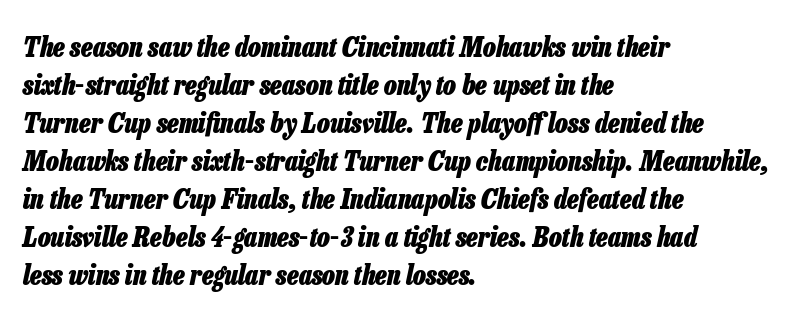
{"italic": "yes", "lean": "right", "slant_degrees": 13, "bold": "yes", "underline": "no", "align": "left", "line_spacing": "normal", "line_spacing_ratio": 1.41, "letter_spacing": "normal", "letter_spacing_em": 0.0, "glyph_px": 27}
